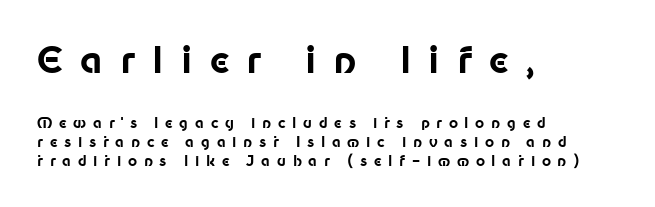
The image shows 36 px bold sans-serif type, upright; set left-aligned, normal line spacing (1.34x), unusually wide letter spacing (+0.48 em), not underlined; the first (top) block is 2.57x larger; low stroke contrast and a medium x-height.
